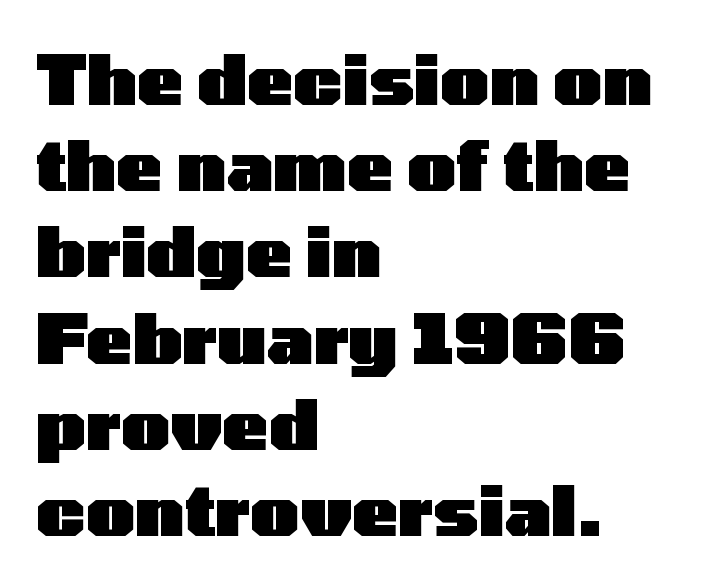
The foot of each line stays bare and open. The sample has been set heavy, in full bold. Every stem runs plumb, perpendicular to the baseline. Observe the ordinary spacing: letters are neighbours, not strangers.
